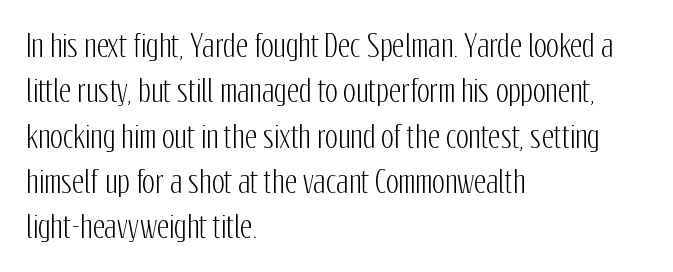
Q: Is the text italic (slanted)? A: No, it is upright.
Q: Is the typeface a serif or a sans-serif typeface? A: Sans-serif.
Q: Is the text underlined? A: No.
Q: How is the paragraph aligned? A: Left-aligned.
Q: Is the spacing between letters normal or unusually wide? A: Normal.
Q: Is the spacing between lines tight, normal or loose? A: Normal.
Q: Width (condensed, normal, or wide)? A: Condensed.
Q: Stroke contrast? A: Low.
Q: x-height? A: Medium.
Q: Monospaced? A: No.
